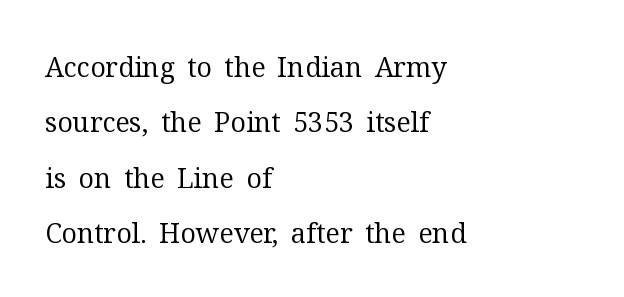
Q: Is the text bold? A: No.
Q: Is the text italic (slanted)? A: No, it is upright.
Q: Is the text underlined? A: No.
Q: How is the paragraph aligned? A: Left-aligned.
Q: Is the spacing between letters normal or unusually wide? A: Normal.
Q: Is the spacing between lines tight, normal or loose? A: Loose.
